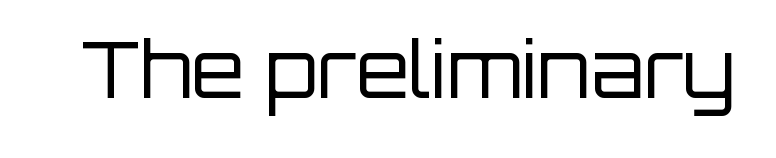
{"serif": "no", "italic": "no", "bold": "no", "weight": "regular", "width": "normal", "stroke_contrast": "low", "x_height": "large", "monospaced": "no", "underline": "no", "letter_spacing": "normal", "letter_spacing_em": 0.0, "glyph_px": 77}
